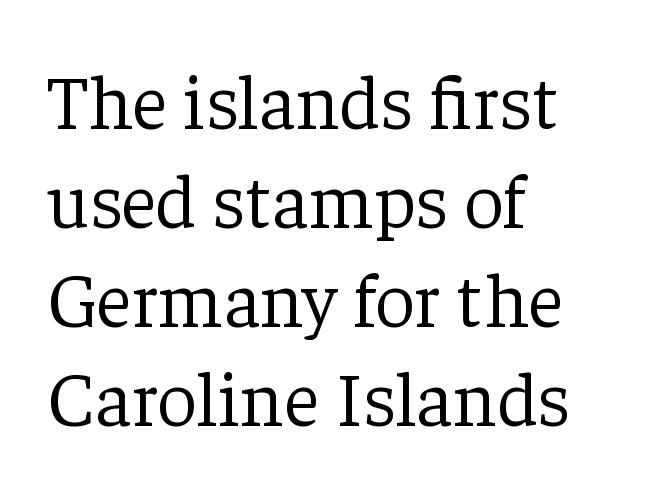
The image shows 78 px light serif type, upright; set left-aligned, normal line spacing (1.27x), normal letter spacing, not underlined; low stroke contrast and a medium x-height.
